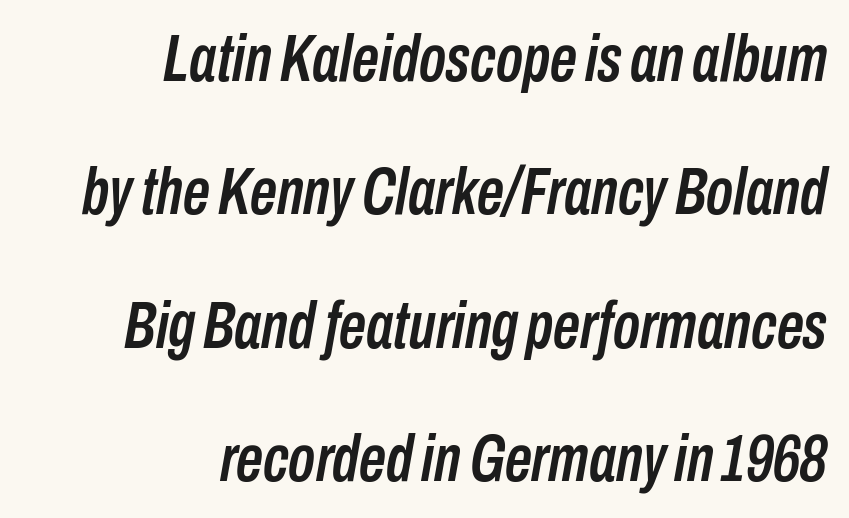
The image shows 67 px condensed type, italic (leaning right); set right-aligned, loose line spacing (1.99x), normal letter spacing, not underlined; low stroke contrast and a medium x-height.
